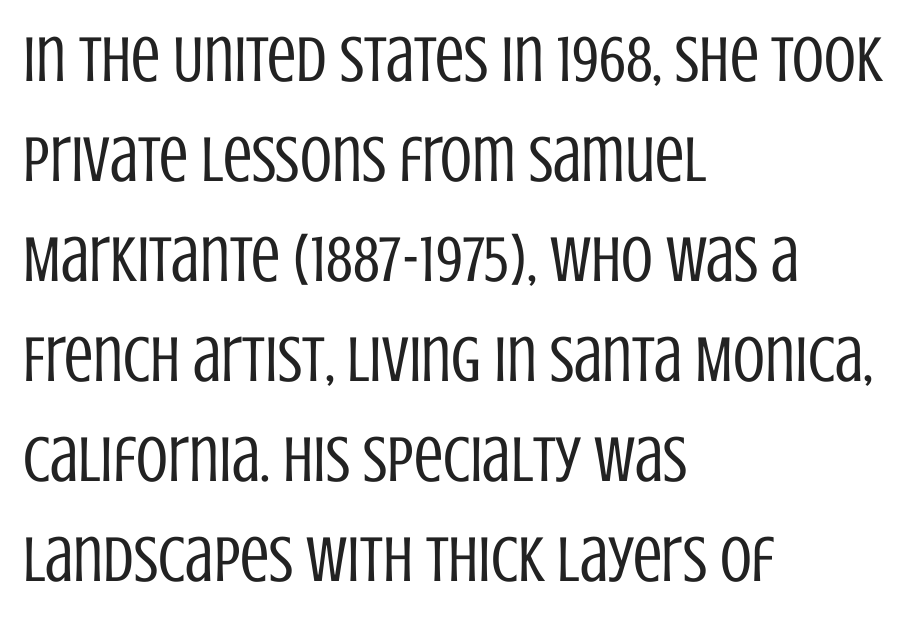
Q: Is the text bold? A: No.
Q: Is the text italic (slanted)? A: No, it is upright.
Q: Is the typeface a serif or a sans-serif typeface? A: Sans-serif.
Q: Is the text underlined? A: No.
Q: How is the paragraph aligned? A: Left-aligned.
Q: Is the spacing between letters normal or unusually wide? A: Normal.
Q: Is the spacing between lines tight, normal or loose? A: Normal.
Q: Width (condensed, normal, or wide)? A: Condensed.
Q: Stroke contrast? A: Low.
Q: x-height? A: Large.
Q: Monospaced? A: No.
